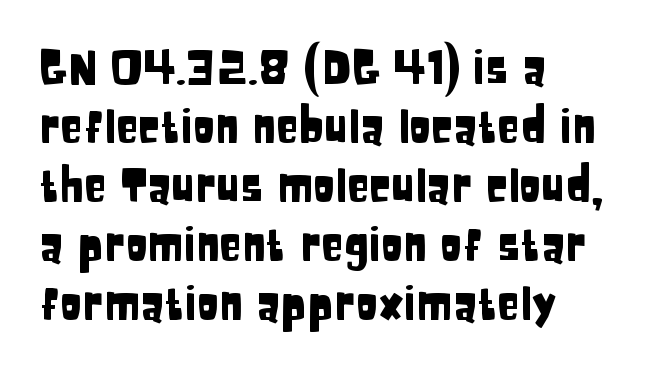
Examine the stroke ends and you'll find no serifs. The ragged edge is on the right, which tells us the setting is flush left. It's the straight-up-and-down kind of type. Short note: letters normally spaced.
